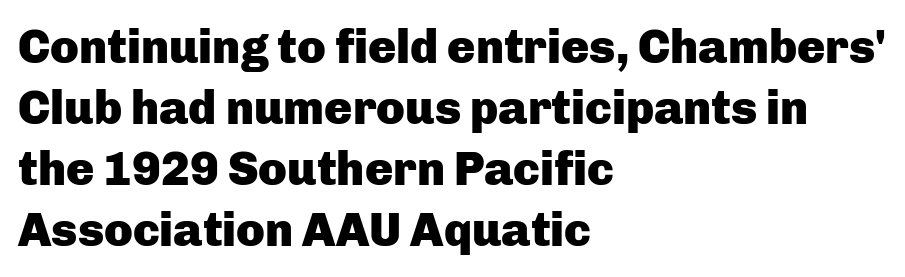
The image shows 47 px heavy sans-serif type, upright; set left-aligned, normal line spacing (1.3x), normal letter spacing, not underlined; low stroke contrast and a medium x-height.
